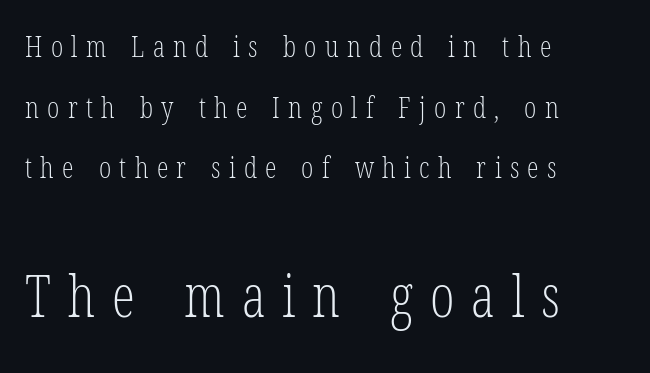
The image shows 58 px light, condensed serif type, upright; set left-aligned, loose line spacing (2.09x), unusually wide letter spacing (+0.29 em), not underlined; the second (bottom) block is 2.0x larger; low stroke contrast and a medium x-height.
